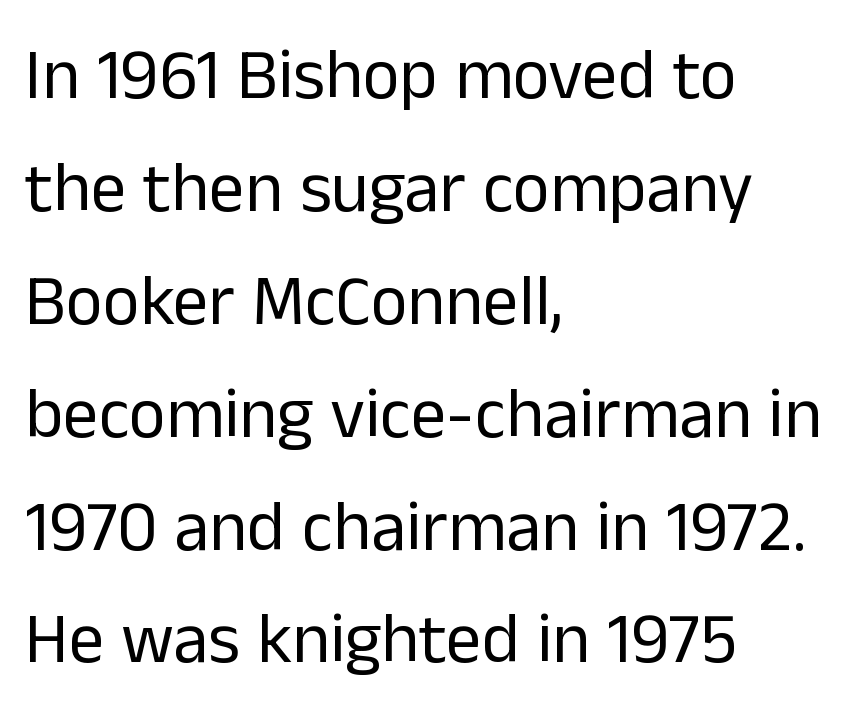
Q: Is the text bold? A: No.
Q: Is the text italic (slanted)? A: No, it is upright.
Q: Is the typeface a serif or a sans-serif typeface? A: Sans-serif.
Q: Is the text underlined? A: No.
Q: How is the paragraph aligned? A: Left-aligned.
Q: Is the spacing between letters normal or unusually wide? A: Normal.
Q: Is the spacing between lines tight, normal or loose? A: Normal.
Q: Width (condensed, normal, or wide)? A: Normal.
Q: Stroke contrast? A: Low.
Q: x-height? A: Medium.
Q: Monospaced? A: No.
